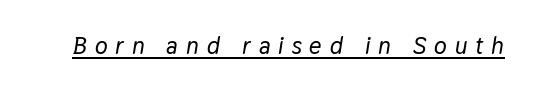
An italicized treatment has been applied to the whole sample. Tracking value appears strongly positive — letters spread wide. What decoration does the sample have? An underline.
